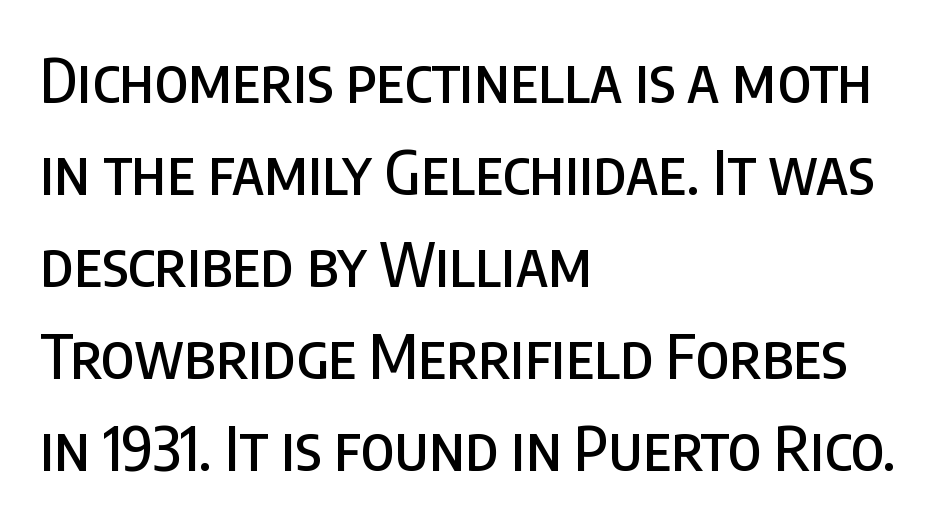
{"serif": "no", "italic": "no", "width": "condensed", "stroke_contrast": "low", "x_height": "large", "monospaced": "no", "underline": "no", "align": "left", "line_spacing": "normal", "line_spacing_ratio": 1.51, "letter_spacing": "normal", "letter_spacing_em": 0.0, "glyph_px": 61}
